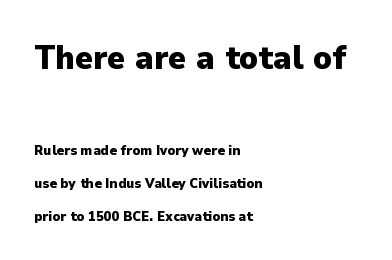
Q: Is the text bold? A: Yes.
Q: Is the text italic (slanted)? A: No, it is upright.
Q: Is the typeface a serif or a sans-serif typeface? A: Sans-serif.
Q: Is the text underlined? A: No.
Q: How is the paragraph aligned? A: Left-aligned.
Q: Is the spacing between letters normal or unusually wide? A: Normal.
Q: Is the spacing between lines tight, normal or loose? A: Loose.
Q: Which block of text is set in a larger size, the first (top) or the second (bottom)? A: The first (top) one.
Q: Width (condensed, normal, or wide)? A: Normal.
Q: Stroke contrast? A: Low.
Q: x-height? A: Medium.
Q: Monospaced? A: No.
